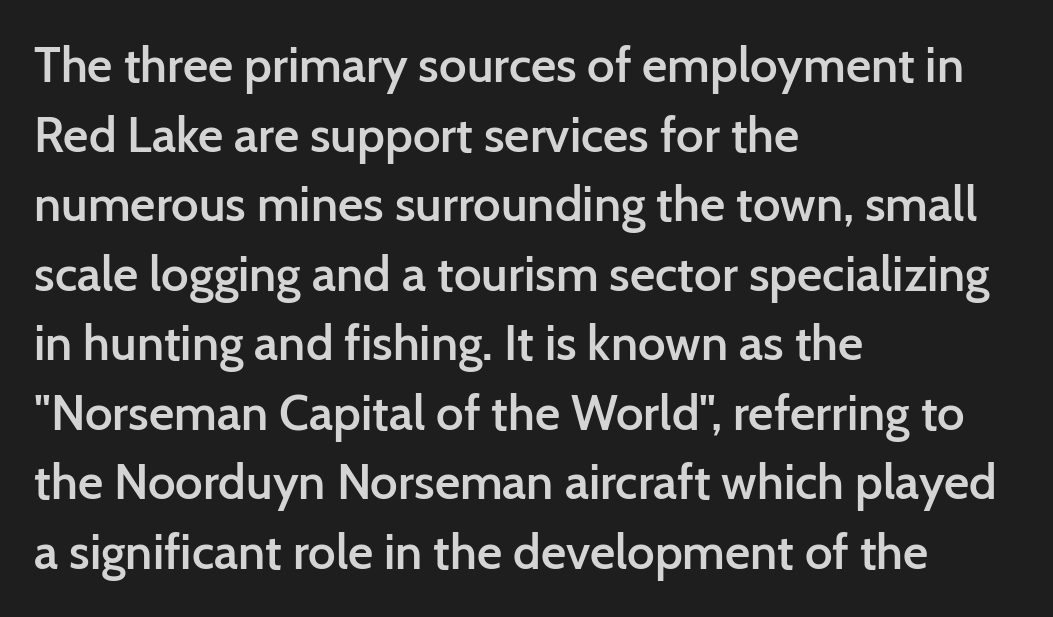
Q: Is the text bold? A: Semi-bold.
Q: Is the text italic (slanted)? A: No, it is upright.
Q: Is the typeface a serif or a sans-serif typeface? A: Sans-serif.
Q: Is the text underlined? A: No.
Q: How is the paragraph aligned? A: Left-aligned.
Q: Is the spacing between letters normal or unusually wide? A: Normal.
Q: Is the spacing between lines tight, normal or loose? A: Normal.
Q: Width (condensed, normal, or wide)? A: Normal.
Q: Stroke contrast? A: Low.
Q: x-height? A: Medium.
Q: Monospaced? A: No.
